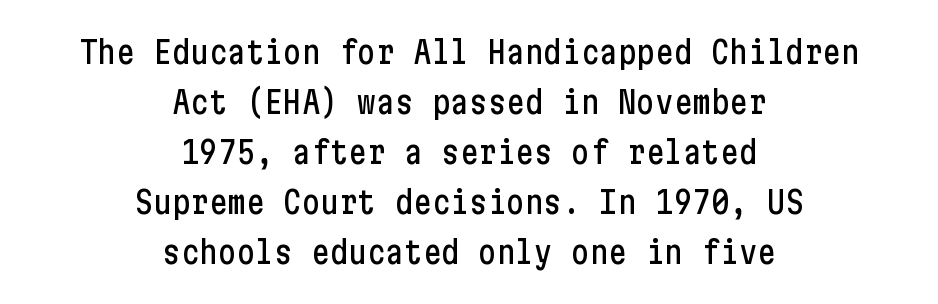
Q: Is the text italic (slanted)? A: No, it is upright.
Q: Is the typeface a serif or a sans-serif typeface? A: Sans-serif.
Q: Is the text underlined? A: No.
Q: How is the paragraph aligned? A: Centered.
Q: Is the spacing between letters normal or unusually wide? A: Normal.
Q: Is the spacing between lines tight, normal or loose? A: Normal.
Q: Width (condensed, normal, or wide)? A: Condensed.
Q: Stroke contrast? A: Low.
Q: x-height? A: Medium.
